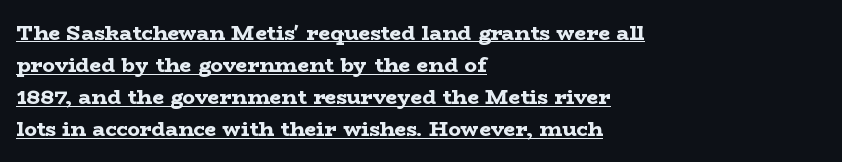
The image shows 21 px bold type, upright; set left-aligned, normal line spacing (1.53x), normal letter spacing, underlined.
